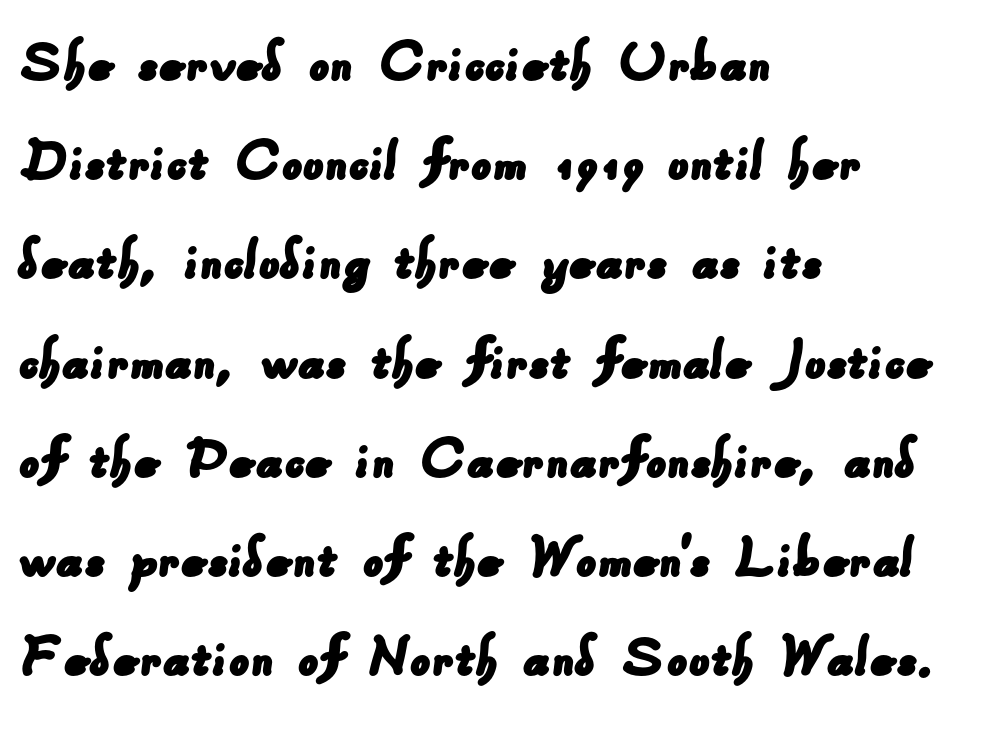
Descender tails drop into unmarked territory. Typeset ragged right — the left edge is the straight one. Varying glyph widths throughout — classic text-font behaviour. One glance says typical: line gaps are just what's usual. These lines are composed in type without serifs.
